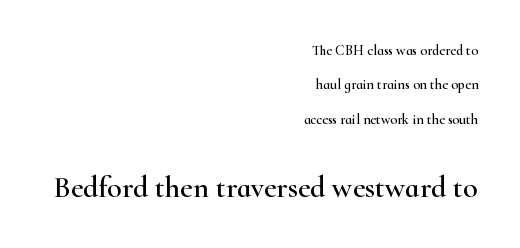
Q: Is the text italic (slanted)? A: No, it is upright.
Q: Is the typeface a serif or a sans-serif typeface? A: Serif.
Q: Is the text underlined? A: No.
Q: How is the paragraph aligned? A: Right-aligned.
Q: Is the spacing between letters normal or unusually wide? A: Normal.
Q: Is the spacing between lines tight, normal or loose? A: Loose.
Q: Which block of text is set in a larger size, the first (top) or the second (bottom)? A: The second (bottom) one.
Q: Width (condensed, normal, or wide)? A: Wide.
Q: Stroke contrast? A: High.
Q: x-height? A: Small.
Q: Monospaced? A: No.
